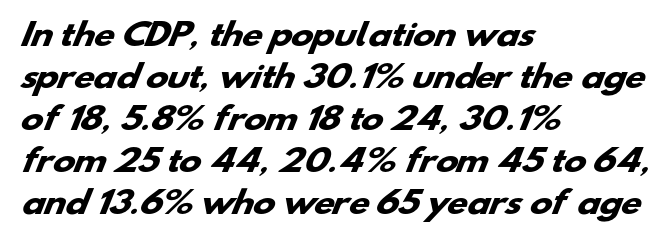
Caption: multi-line text, flush left, ragged right. There is no visible air inserted between adjacent glyphs. Typographic density is high because the face is bold. Grotesque or geometric, the face here clearly has no serifs. Leading: standard. Descender tails drop into unmarked territory.
